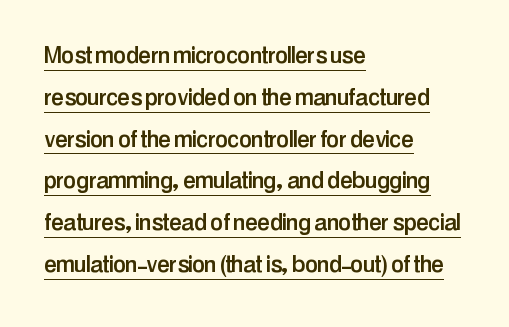
Q: Is the text italic (slanted)? A: No, it is upright.
Q: Is the typeface a serif or a sans-serif typeface? A: Sans-serif.
Q: Is the text underlined? A: Yes.
Q: How is the paragraph aligned? A: Left-aligned.
Q: Is the spacing between letters normal or unusually wide? A: Normal.
Q: Is the spacing between lines tight, normal or loose? A: Normal.
Q: Width (condensed, normal, or wide)? A: Condensed.
Q: Stroke contrast? A: Low.
Q: x-height? A: Medium.
Q: Monospaced? A: No.
